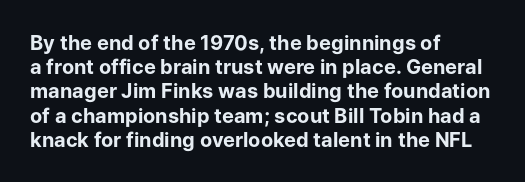
{"italic": "no", "bold": "yes", "underline": "no", "align": "left", "line_spacing_ratio": 1.21, "letter_spacing": "normal", "letter_spacing_em": 0.0, "glyph_px": 20}
